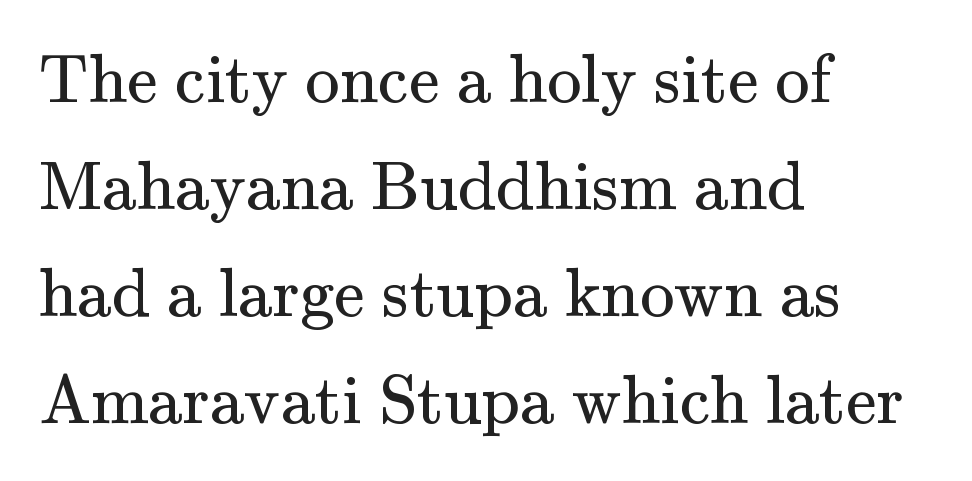
If you drew a line through each stem, it would be perfectly vertical. The line texture is even and compact thanks to regular tracking. The gap between lines stays unmarked. Is this a fixed-width face? No — the glyphs have proportional, varying widths. Vertical spacing — default. The strokes are not fattened; the text isn't bold.
